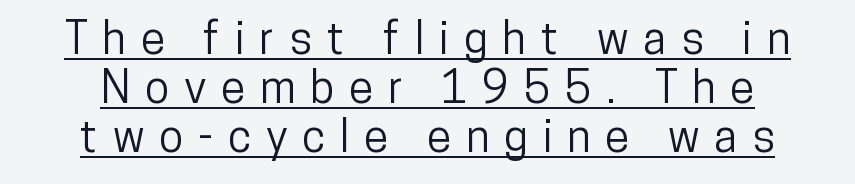
{"serif": "no", "italic": "no", "width": "condensed", "stroke_contrast": "low", "x_height": "medium", "monospaced": "no", "underline": "yes", "line_spacing": "tight", "line_spacing_ratio": 1.11, "letter_spacing": "wide", "letter_spacing_em": 0.34, "glyph_px": 44}
